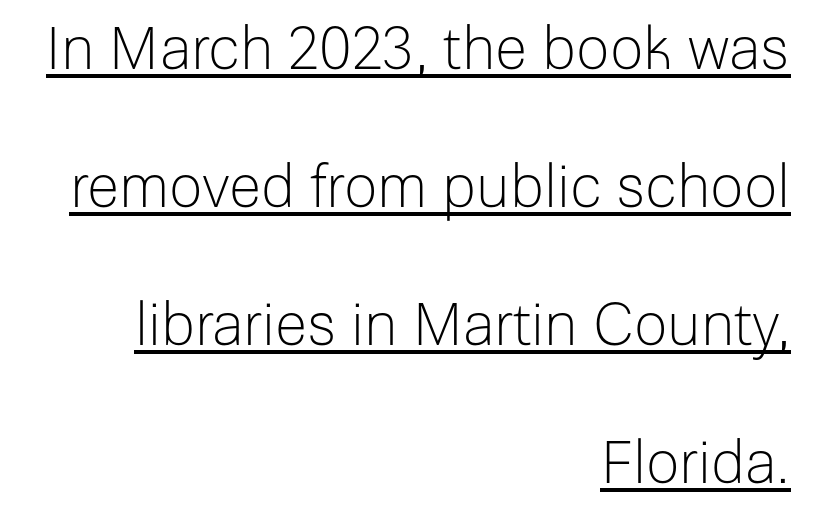
The image shows 59 px light sans-serif type, upright; set right-aligned, loose line spacing (2.34x), normal letter spacing, underlined; low stroke contrast and a medium x-height.
